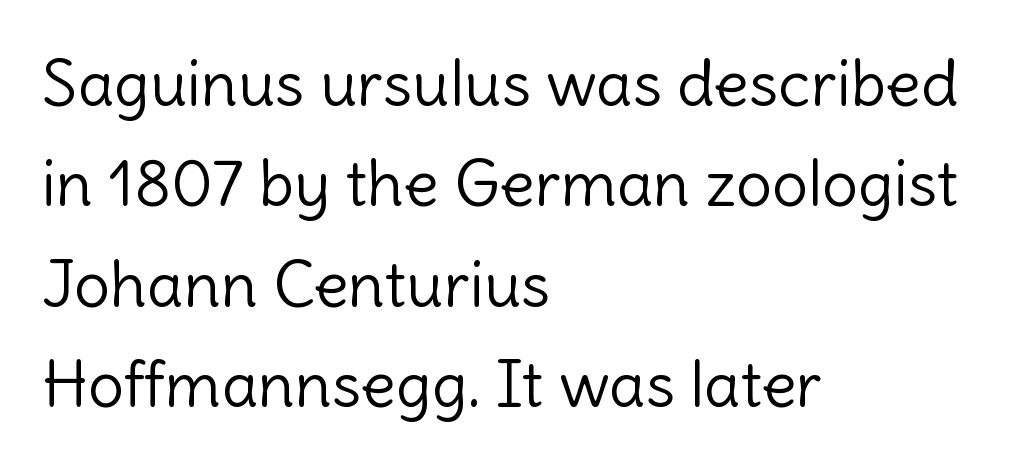
To sum up the face: it is a sans, with no serifs. Typeset ragged right — the left edge is the straight one. Upright lettering throughout. Words appear dense and cohesive because spacing is normal.
